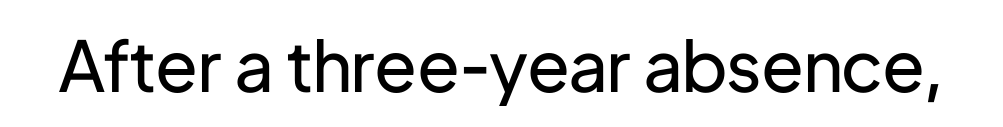
The image shows 70 px regular-weight sans-serif type, upright; set normal letter spacing, not underlined; low stroke contrast and a medium x-height.
